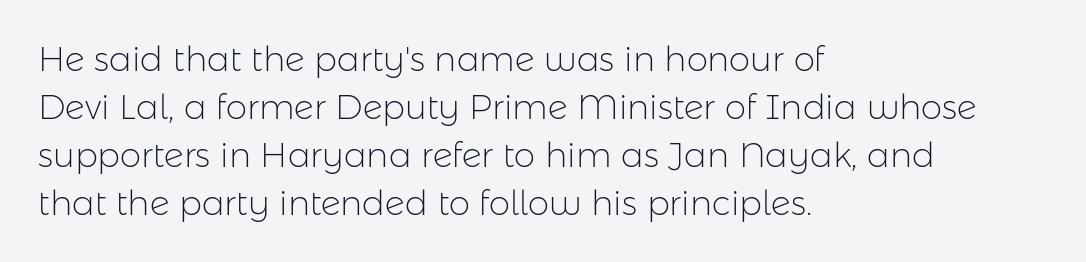
Q: Is the text bold? A: No.
Q: Is the text italic (slanted)? A: No, it is upright.
Q: Is the typeface a serif or a sans-serif typeface? A: Sans-serif.
Q: Is the text underlined? A: No.
Q: How is the paragraph aligned? A: Left-aligned.
Q: Is the spacing between letters normal or unusually wide? A: Normal.
Q: Is the spacing between lines tight, normal or loose? A: Normal.
Q: Width (condensed, normal, or wide)? A: Normal.
Q: Stroke contrast? A: Low.
Q: x-height? A: Medium.
Q: Monospaced? A: No.
